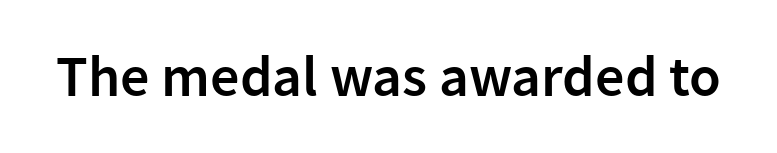
The image shows 58 px semibold sans-serif type, upright; set normal letter spacing, not underlined; low stroke contrast and a medium x-height.
